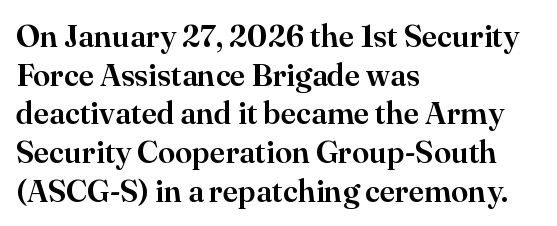
The image shows 31 px serif type, upright; set left-aligned, normal line spacing (1.25x), normal letter spacing, not underlined; high stroke contrast and a small x-height.
